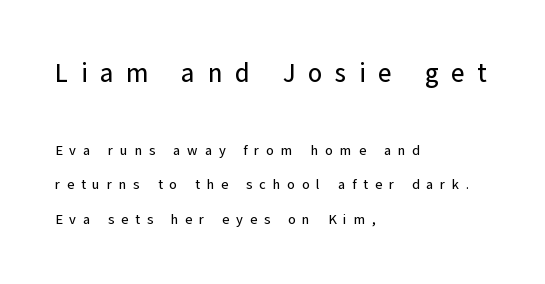
Leftover space on each line is placed entirely after the last word. Type size steps down from the first block to the second. Nope, not italic — everything's standing straight. The letterforms stand isolated, each surrounded by extra space. The baseline area is clear. Regarding leading, the lines here are spaced well apart.
